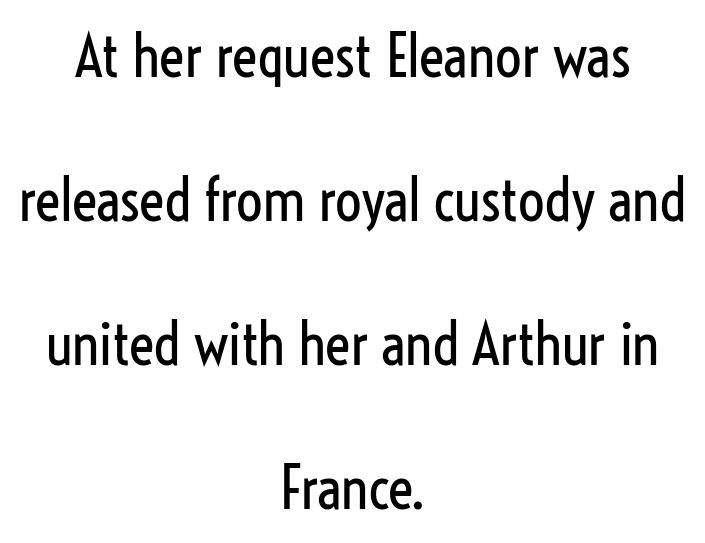
Examine the stroke ends and you'll find no serifs. Check the space under the baseline: it is left empty. Vertically, the passage feels expansive, rows floating well apart. No letter is thick-stroked: the sample isn't bold. Spacing verdict: proportional, widths tailored to each character.
